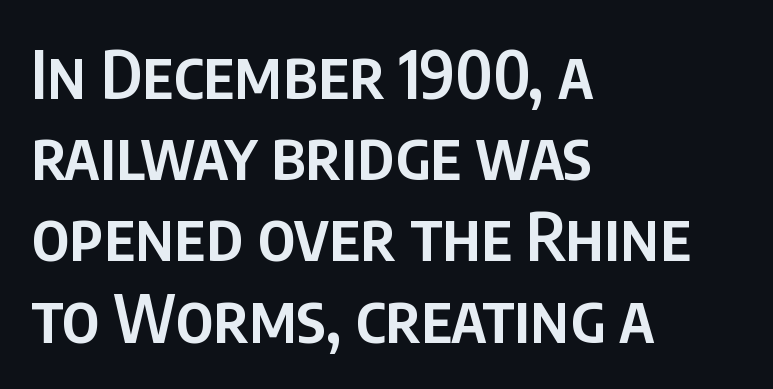
The image shows 66 px semibold, condensed sans-serif type, upright; set left-aligned, line spacing 1.23x, normal letter spacing, not underlined; low stroke contrast and a large x-height.
